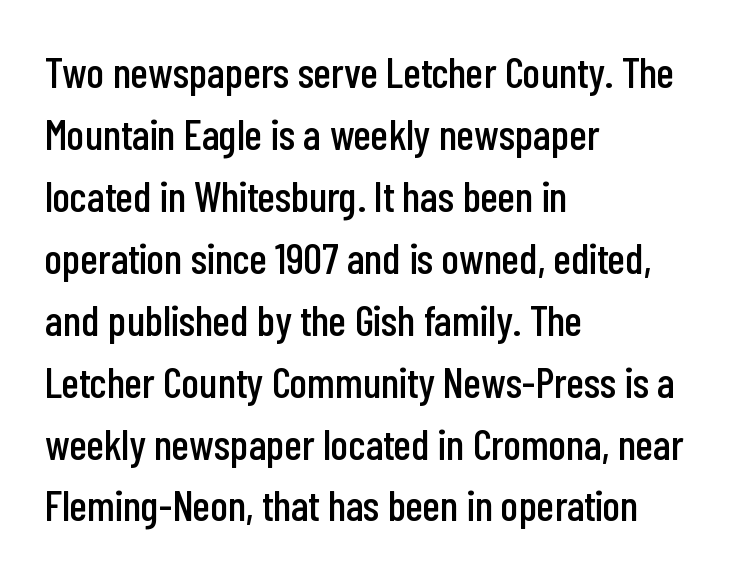
The image shows 43 px condensed sans-serif type, upright; set left-aligned, normal line spacing (1.44x), normal letter spacing, not underlined; low stroke contrast and a medium x-height.
